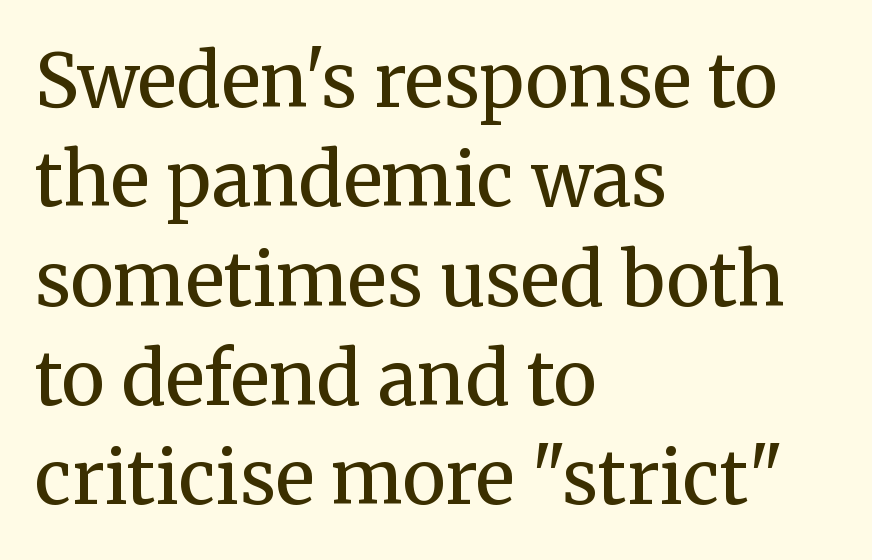
The image shows 73 px regular-weight serif type, upright; set left-aligned, normal line spacing (1.36x), normal letter spacing, not underlined; medium stroke contrast and a medium x-height.
